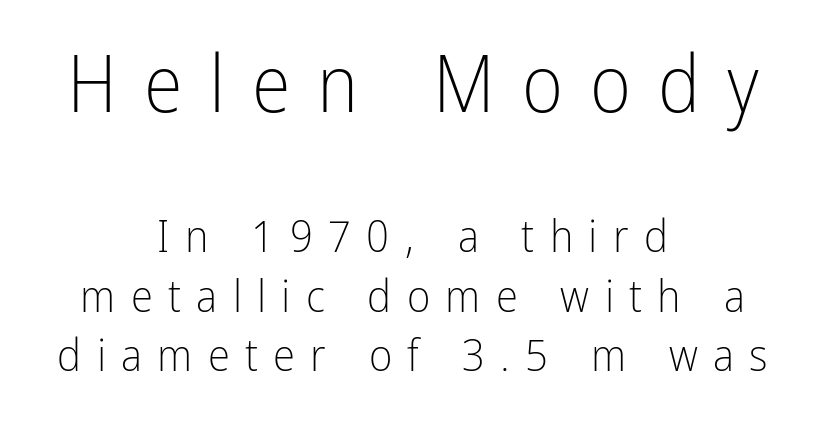
You could not count columns in this text — the font is proportionally spaced. No chunkiness to these letters — they're not bold. Type without underlining. The line-height multiplier appears to be the usual default. This is roman type, the default non-slanted kind.
